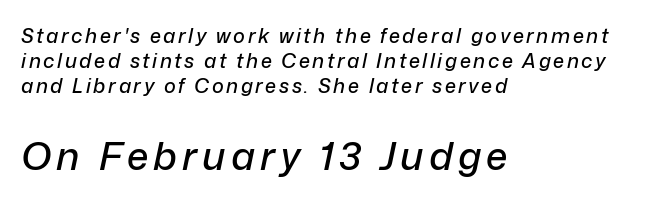
Notice how the passage keeps a crisp vertical edge on the left only. The text carries the slant typical of an italic or oblique font. A student would notice the bottom passage is typeset larger than what precedes it. Check under the words: just untouched page. Looks like regular typesetting: each glyph gets only the width it needs.
